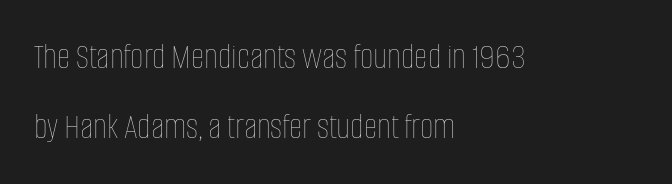
The cut favours lightness, reaching ordinary text weight at its darkest. The letters stand upright; this is a roman face. Think of a printed novel: that variable character pitch is what you see here. Visually the block forms a straight wall on the left and a jagged coastline on the right. Unmarked baselines from the first word to the last. Short note: letters normally spaced.
